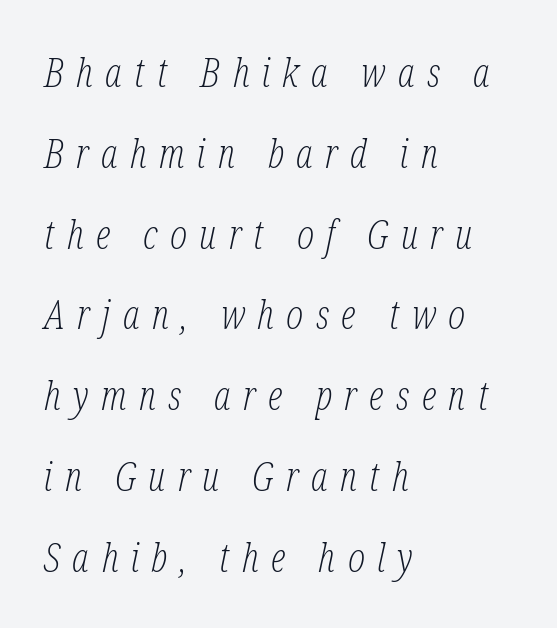
Q: Is the text bold? A: No.
Q: Is the text italic (slanted)? A: Yes, it leans right by about 12 degrees.
Q: Is the typeface a serif or a sans-serif typeface? A: Serif.
Q: Is the text underlined? A: No.
Q: How is the paragraph aligned? A: Left-aligned.
Q: Is the spacing between letters normal or unusually wide? A: Unusually wide.
Q: Is the spacing between lines tight, normal or loose? A: Loose.
Q: Width (condensed, normal, or wide)? A: Condensed.
Q: Stroke contrast? A: Low.
Q: x-height? A: Medium.
Q: Monospaced? A: No.
